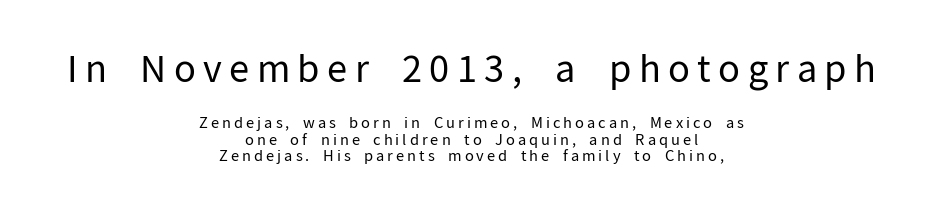
The image shows 37 px regular-weight sans-serif type, upright; set centered, tight line spacing (1.1x), unusually wide letter spacing (+0.2 em), not underlined; the first (top) block is 2.47x larger; low stroke contrast and a medium x-height.
